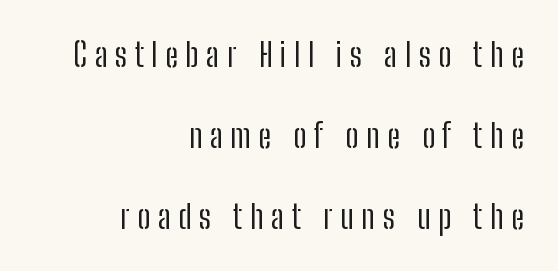
The space directly below the letters is spotless. The letterforms sit at book weight or below. Upright lettering throughout. Line ends are locked; line starts wander. Think of a printed novel: that variable character pitch is what you see here.
